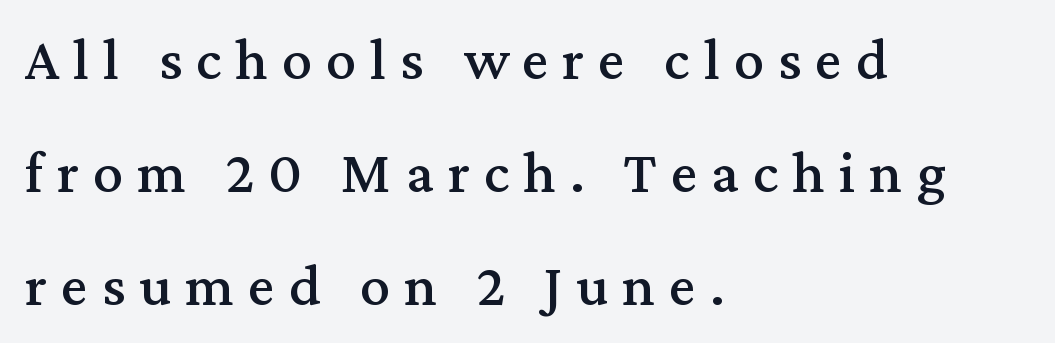
Q: Is the text italic (slanted)? A: No, it is upright.
Q: Is the typeface a serif or a sans-serif typeface? A: Serif.
Q: Is the text underlined? A: No.
Q: How is the paragraph aligned? A: Left-aligned.
Q: Is the spacing between letters normal or unusually wide? A: Unusually wide.
Q: Width (condensed, normal, or wide)? A: Normal.
Q: Stroke contrast? A: Medium.
Q: x-height? A: Medium.
Q: Monospaced? A: No.
